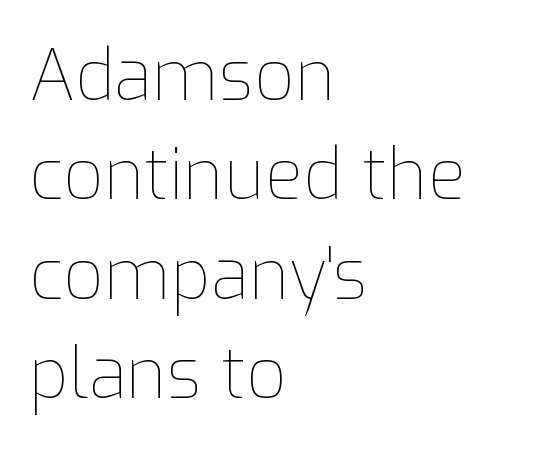
Q: Is the text bold? A: No.
Q: Is the text italic (slanted)? A: No, it is upright.
Q: Is the text underlined? A: No.
Q: How is the paragraph aligned? A: Left-aligned.
Q: Is the spacing between letters normal or unusually wide? A: Normal.
Q: Is the spacing between lines tight, normal or loose? A: Normal.
Q: Width (condensed, normal, or wide)? A: Normal.
Q: Stroke contrast? A: Low.
Q: x-height? A: Medium.
Q: Monospaced? A: No.
